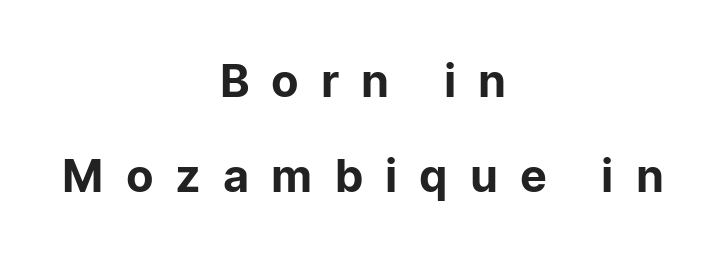
Q: Is the text italic (slanted)? A: No, it is upright.
Q: Is the typeface a serif or a sans-serif typeface? A: Sans-serif.
Q: Is the text underlined? A: No.
Q: How is the paragraph aligned? A: Centered.
Q: Is the spacing between letters normal or unusually wide? A: Unusually wide.
Q: Is the spacing between lines tight, normal or loose? A: Loose.
Q: Width (condensed, normal, or wide)? A: Normal.
Q: Stroke contrast? A: Low.
Q: x-height? A: Medium.
Q: Monospaced? A: No.
